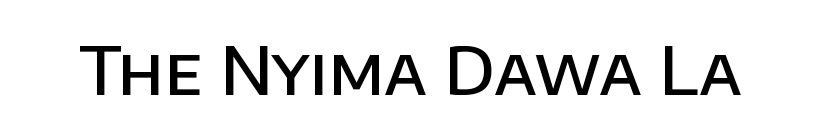
The image shows 66 px semibold sans-serif type, upright; set normal letter spacing, not underlined; low stroke contrast and a large x-height.
